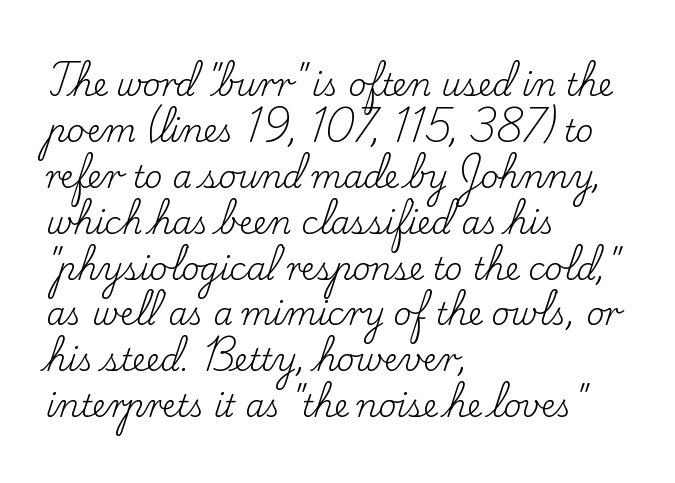
The font sits on the lighter half of the weight spectrum, regular included. The type is set solid horizontally, with unmodified tracking. The vertical gap from one line to the next is medium. The area under the type is left untouched.
